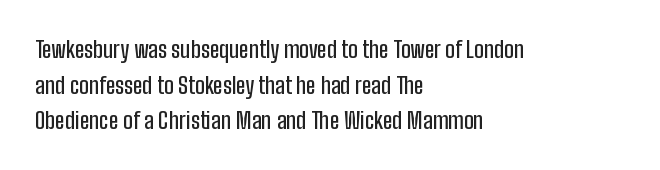
{"italic": "no", "underline": "no", "align": "left", "line_spacing": "normal", "line_spacing_ratio": 1.55, "letter_spacing": "normal", "letter_spacing_em": 0.0, "glyph_px": 23}
